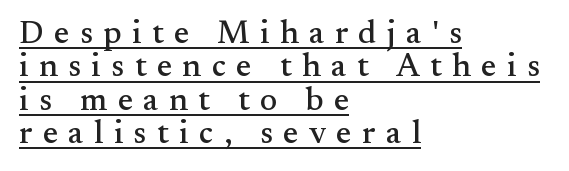
The image shows 32 px serif type, upright; set left-aligned, tight line spacing (1.04x), unusually wide letter spacing (+0.33 em), underlined; medium stroke contrast and a small x-height.
